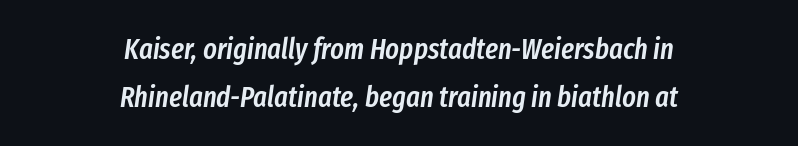
{"italic": "yes", "lean": "right", "slant_degrees": 8, "bold": "semi", "weight": "semibold", "width": "condensed", "stroke_contrast": "low", "x_height": "medium", "monospaced": "no", "underline": "no", "align": "center", "line_spacing": "normal", "line_spacing_ratio": 1.65, "letter_spacing": "normal", "letter_spacing_em": 0.0, "glyph_px": 29}
